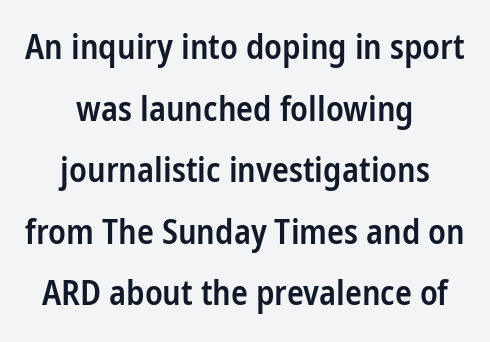
Q: Is the text bold? A: Semi-bold.
Q: Is the text italic (slanted)? A: No, it is upright.
Q: Is the typeface a serif or a sans-serif typeface? A: Sans-serif.
Q: Is the text underlined? A: No.
Q: How is the paragraph aligned? A: Centered.
Q: Is the spacing between letters normal or unusually wide? A: Normal.
Q: Width (condensed, normal, or wide)? A: Condensed.
Q: Stroke contrast? A: Low.
Q: x-height? A: Medium.
Q: Monospaced? A: No.
